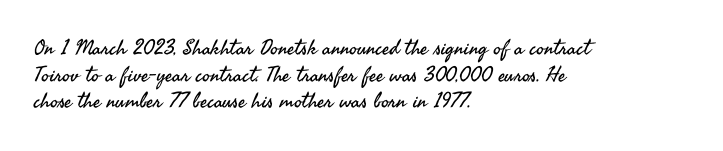
Q: Is the text bold? A: No.
Q: Is the text italic (slanted)? A: Yes.
Q: Is the text underlined? A: No.
Q: How is the paragraph aligned? A: Left-aligned.
Q: Is the spacing between letters normal or unusually wide? A: Normal.
Q: Is the spacing between lines tight, normal or loose? A: Normal.
